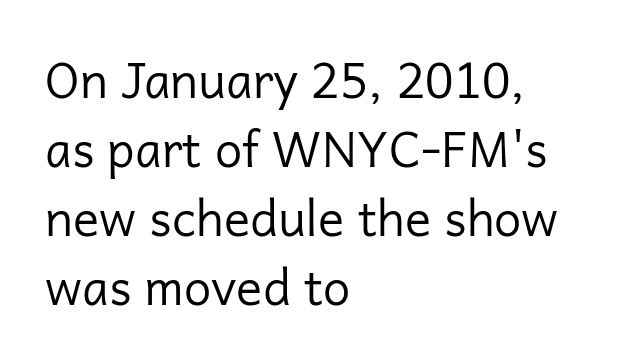
Line starts are locked; line ends wander. One glance says typical: line gaps are just what's usual. Think of a printed novel: that variable character pitch is what you see here. Characters remain perfectly vertical along every line. These glyphs show unthickened strokes, regular width or finer. Each letter's strokes conclude bluntly, with no projecting serifs.
